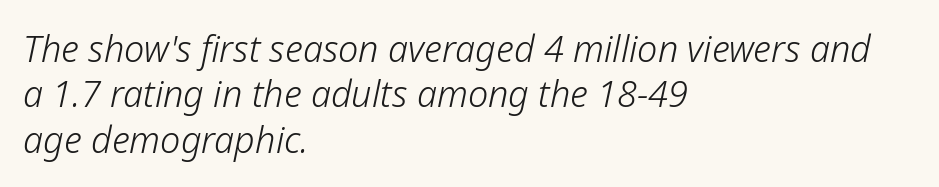
The image shows 36 px light type, italic (leaning right); set left-aligned, normal line spacing (1.26x), normal letter spacing, not underlined; low stroke contrast and a medium x-height.
